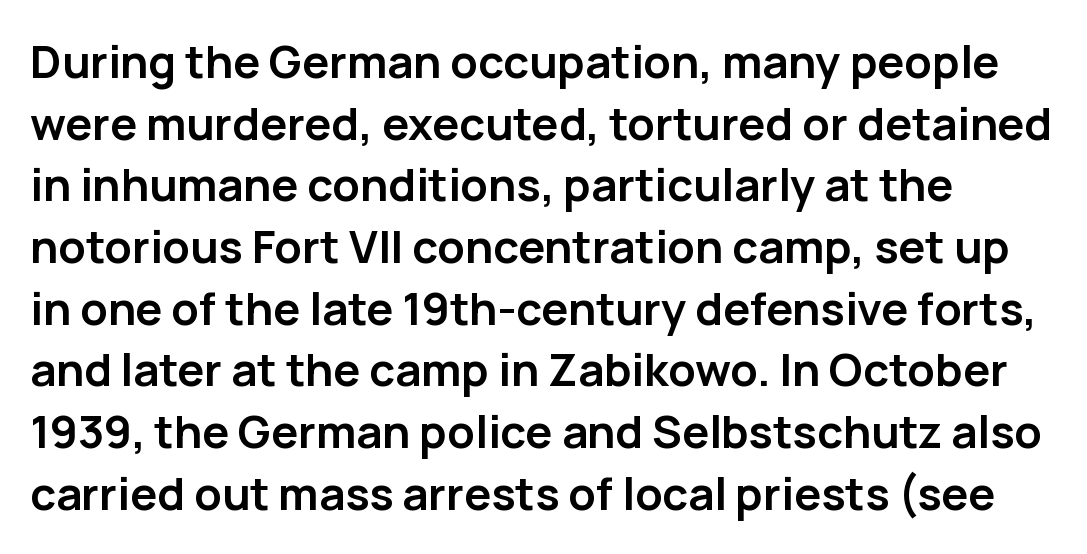
Does the lettering tilt? It doesn't — this is upright. Short note: letters normally spaced. Typeset ragged right — the left edge is the straight one. Students, this is bold: see how much ink each stroke carries. Character widths vary here, with narrow letters taking less room than wide ones. Typographically, this falls in the sans-serif category.
